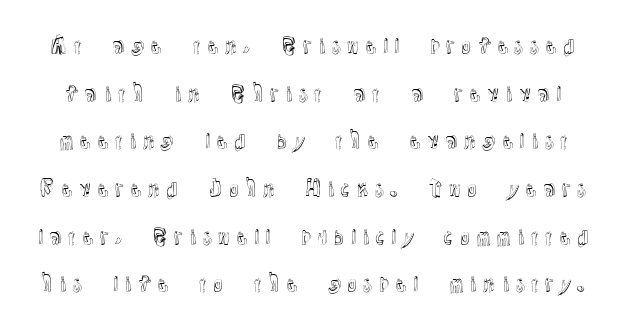
The image shows 21 px text type, upright; set loose line spacing (2.27x), not underlined.
